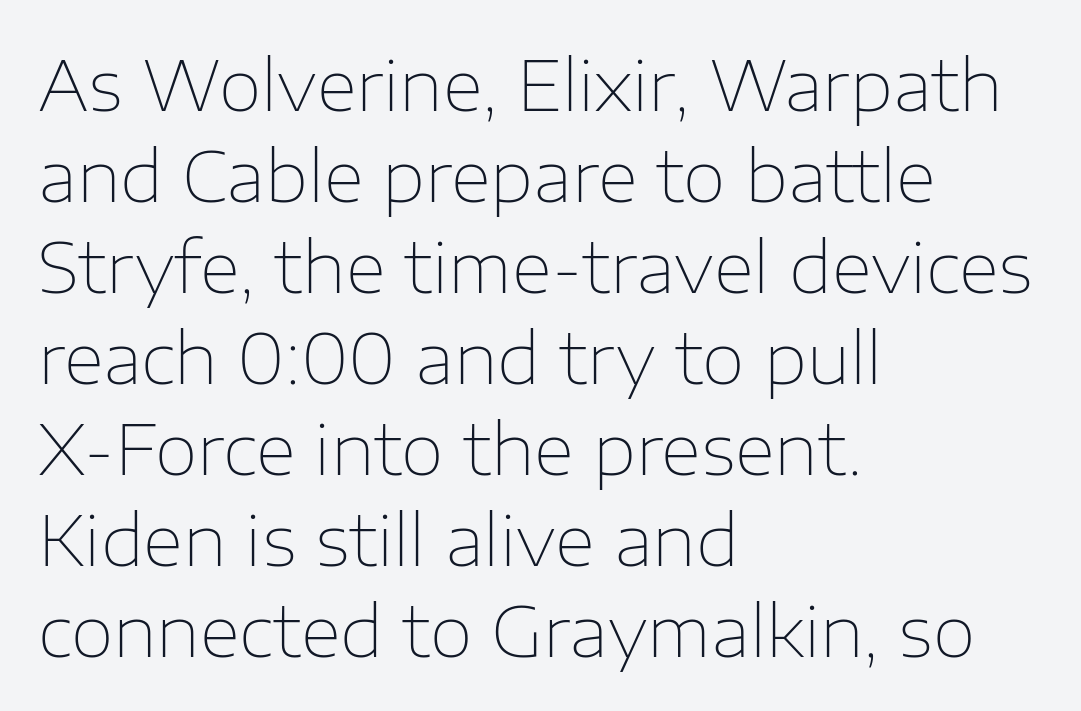
The image shows 70 px thin sans-serif type, upright; set left-aligned, normal line spacing (1.3x), normal letter spacing, not underlined; low stroke contrast and a medium x-height.
